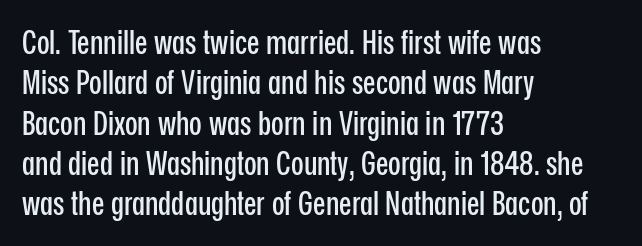
Q: Is the text italic (slanted)? A: No, it is upright.
Q: Is the typeface a serif or a sans-serif typeface? A: Sans-serif.
Q: Is the text underlined? A: No.
Q: How is the paragraph aligned? A: Left-aligned.
Q: Is the spacing between letters normal or unusually wide? A: Normal.
Q: Width (condensed, normal, or wide)? A: Condensed.
Q: Stroke contrast? A: Low.
Q: x-height? A: Medium.
Q: Monospaced? A: No.
